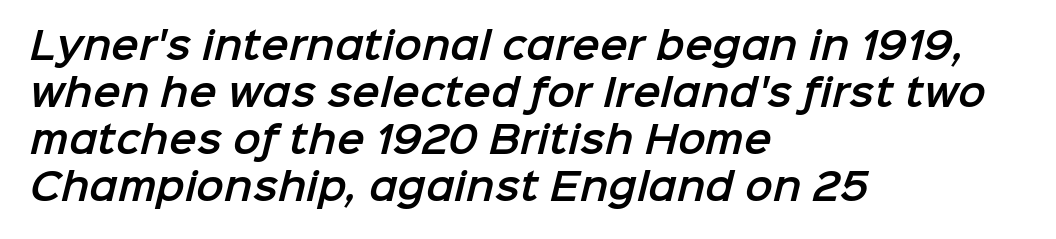
A typesetter would label this face a sans. Quick note: interline space is typical. Layout note: lines flush left. Is this a fixed-width face? No — the glyphs have proportional, varying widths. Words appear dense and cohesive because spacing is normal.
